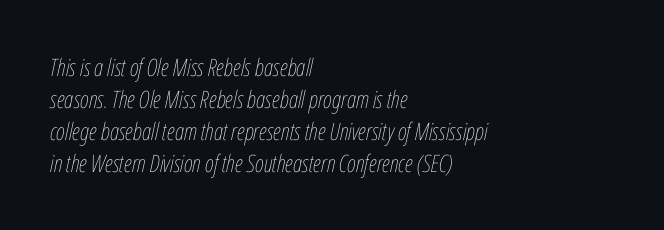
The image shows 24 px text type, italic (leaning right); set left-aligned, normal line spacing (1.33x), normal letter spacing, not underlined.
